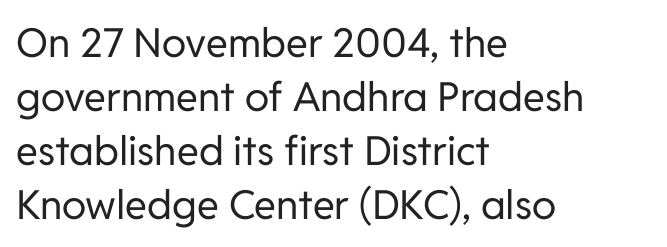
Each word holds together tightly as a unit, with standard inter-letter gaps. The rendering uses natural spacing where letterforms have individual widths. No chunkiness to these letters — they're not bold. This sample is left-justified, so line endings fall wherever the words run out.
